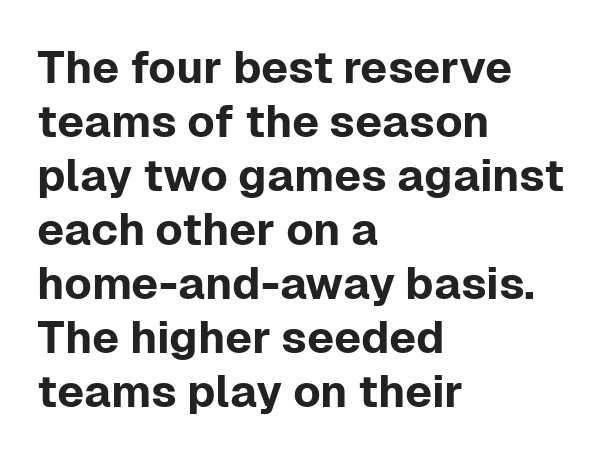
Q: Is the text italic (slanted)? A: No, it is upright.
Q: Is the typeface a serif or a sans-serif typeface? A: Sans-serif.
Q: Is the text underlined? A: No.
Q: How is the paragraph aligned? A: Left-aligned.
Q: Is the spacing between letters normal or unusually wide? A: Normal.
Q: Width (condensed, normal, or wide)? A: Normal.
Q: Stroke contrast? A: Low.
Q: x-height? A: Medium.
Q: Monospaced? A: No.
